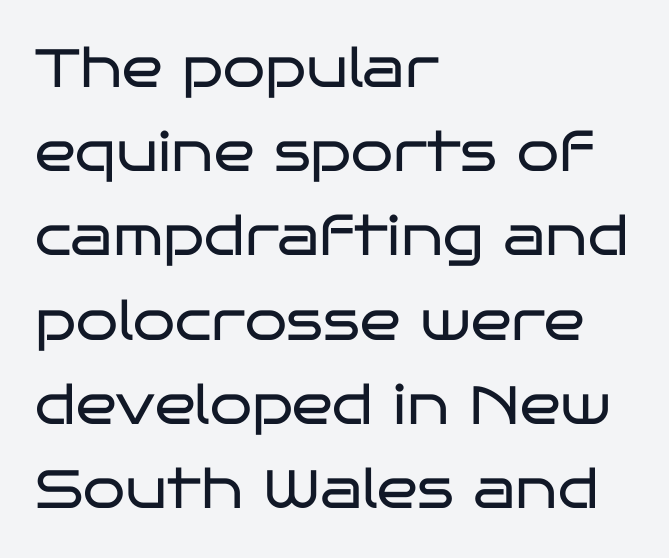
Q: Is the text bold? A: No.
Q: Is the text italic (slanted)? A: No, it is upright.
Q: Is the typeface a serif or a sans-serif typeface? A: Sans-serif.
Q: Is the text underlined? A: No.
Q: How is the paragraph aligned? A: Left-aligned.
Q: Is the spacing between letters normal or unusually wide? A: Normal.
Q: Is the spacing between lines tight, normal or loose? A: Normal.
Q: Width (condensed, normal, or wide)? A: Wide.
Q: Stroke contrast? A: Low.
Q: x-height? A: Large.
Q: Monospaced? A: No.
